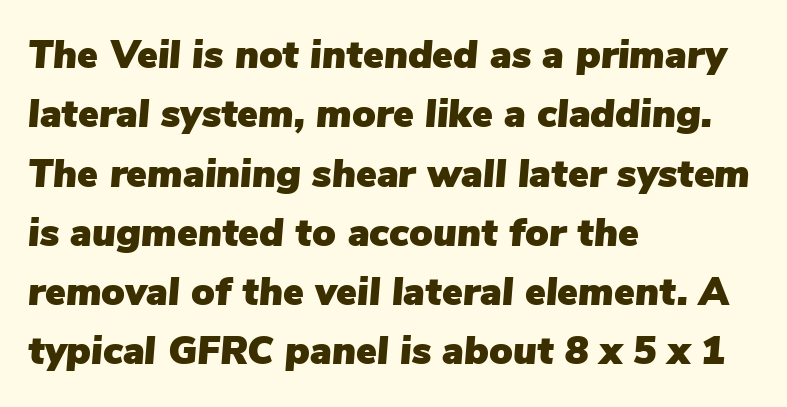
The line texture is even and compact thanks to regular tracking. Proportional: the letters do not fall into vertical columns. Interline gaps are of average width in this sample. Italic? Definitely — the glyphs are oblique. The compositor pushed each line to the left boundary. The space directly below the letters is spotless.
